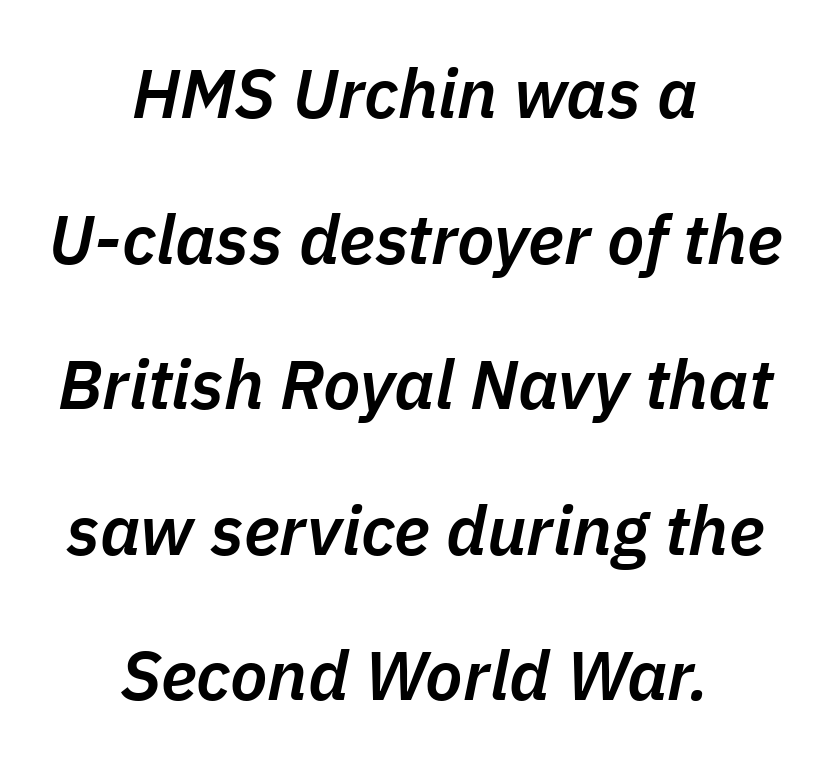
This rendering leaves character spacing at its baseline value. Nobody drew a line under any word here. The typesetter chose a symmetrical, centered arrangement here. A fair bit of extra ink — the face is semibold, not bold. This sample trades compactness for vertical openness between lines.
